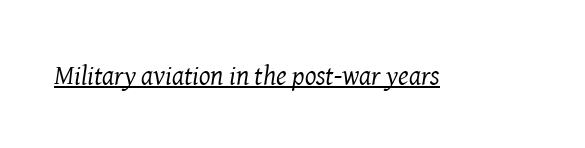
Stems here are at most as thick as an everyday book face. Look at the tracking — it's just the regular setting, nothing added. Every character sits at an angle, as italics do. The sample's only ornament is a line tracing under the words.
